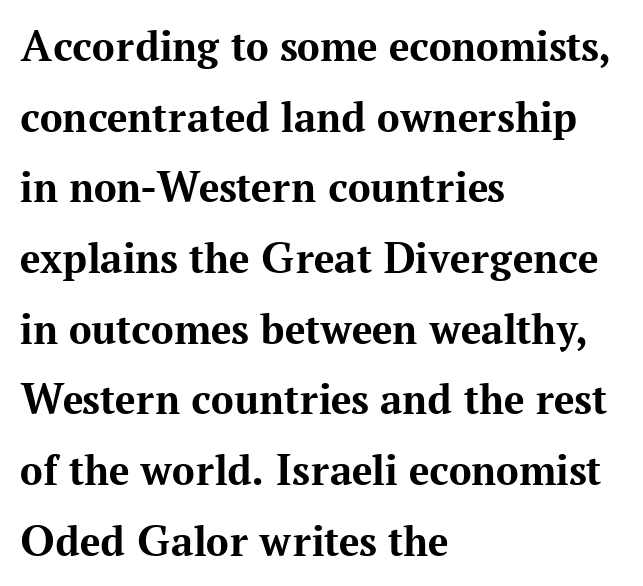
Q: Is the text bold? A: Yes.
Q: Is the text italic (slanted)? A: No, it is upright.
Q: Is the typeface a serif or a sans-serif typeface? A: Serif.
Q: Is the text underlined? A: No.
Q: How is the paragraph aligned? A: Left-aligned.
Q: Is the spacing between letters normal or unusually wide? A: Normal.
Q: Is the spacing between lines tight, normal or loose? A: Normal.
Q: Width (condensed, normal, or wide)? A: Normal.
Q: Stroke contrast? A: Medium.
Q: x-height? A: Medium.
Q: Monospaced? A: No.
